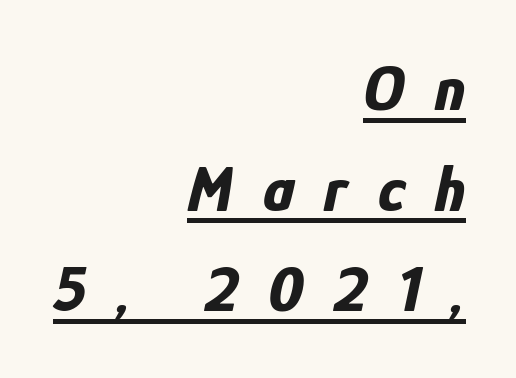
The image shows 65 px bold, condensed type, italic (leaning right); set right-aligned, normal line spacing (1.55x), unusually wide letter spacing (+0.46 em), underlined; low stroke contrast and a medium x-height.
